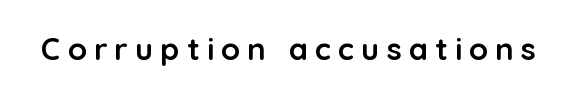
Weight: bold. The typeface chosen for these lines omits serifs. The letters advance in unequal steps, a hallmark of proportional type. Is the letter spacing exaggerated? Yes — the characters are pushed far apart.
